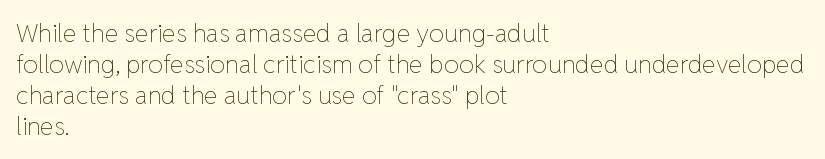
The image shows 25 px text type, upright; set left-aligned, line spacing 1.24x, normal letter spacing, not underlined.
